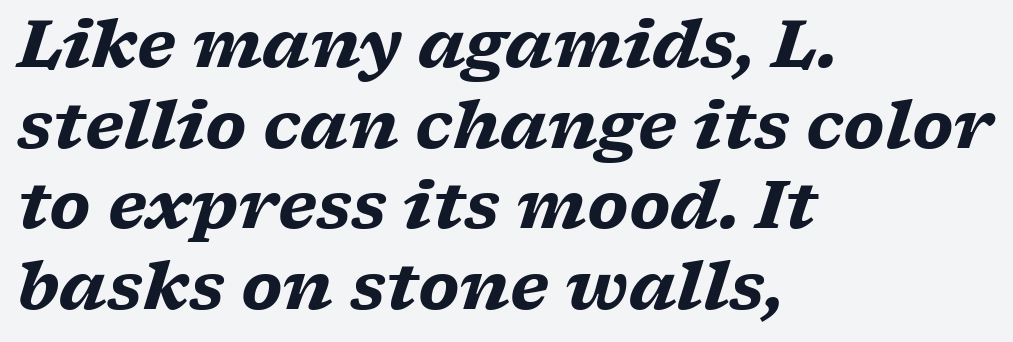
Q: Is the text bold? A: Yes.
Q: Is the text italic (slanted)? A: Yes, it leans right by about 17 degrees.
Q: Is the typeface a serif or a sans-serif typeface? A: Serif.
Q: Is the text underlined? A: No.
Q: How is the paragraph aligned? A: Left-aligned.
Q: Is the spacing between letters normal or unusually wide? A: Normal.
Q: Width (condensed, normal, or wide)? A: Wide.
Q: Stroke contrast? A: Low.
Q: x-height? A: Medium.
Q: Monospaced? A: No.
